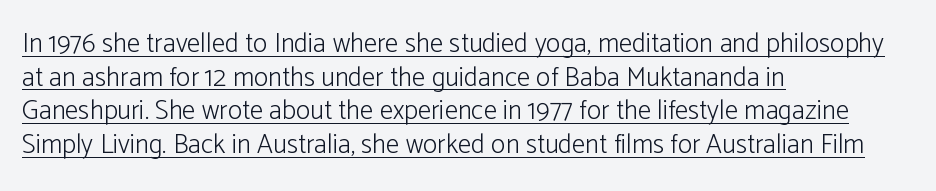
Q: Is the text bold? A: No.
Q: Is the text italic (slanted)? A: No, it is upright.
Q: Is the text underlined? A: Yes.
Q: How is the paragraph aligned? A: Left-aligned.
Q: Is the spacing between letters normal or unusually wide? A: Normal.
Q: Is the spacing between lines tight, normal or loose? A: Normal.
